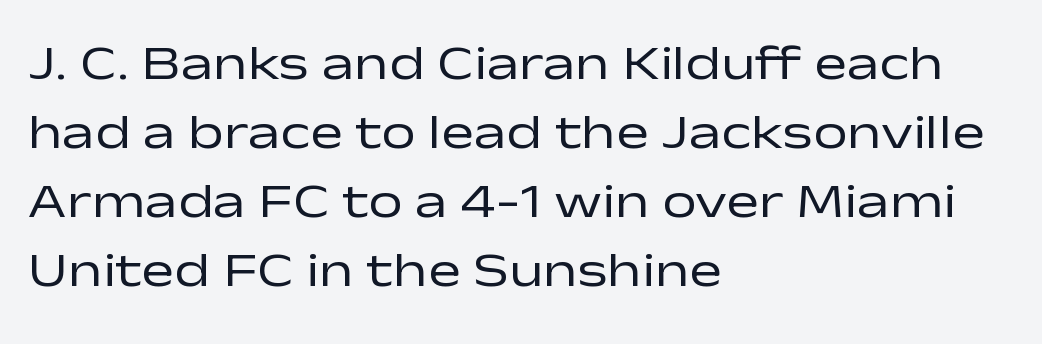
The image shows 49 px regular-weight, wide sans-serif type, upright; set left-aligned, normal line spacing (1.41x), normal letter spacing, not underlined; low stroke contrast and a medium x-height.
